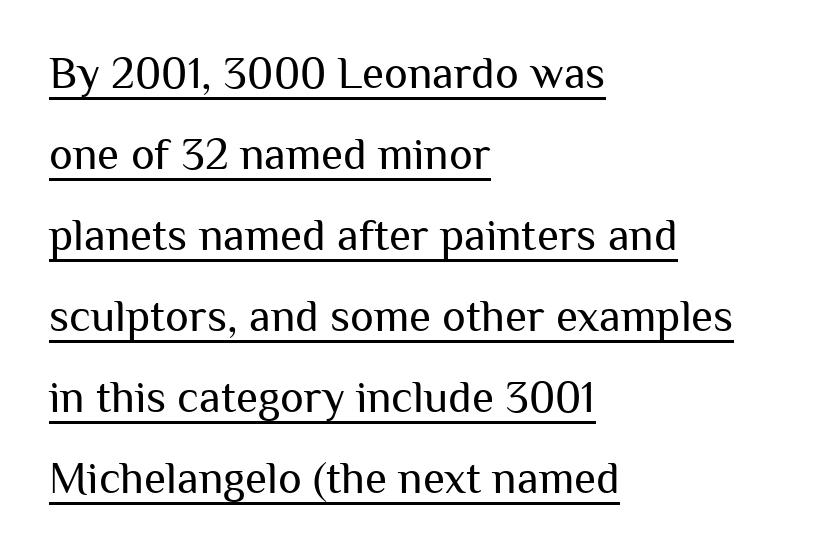
Weight class: somewhere from thin through regular. Serifs: no, the terminals of the letterforms are clean. Left-aligned paragraph, ragged on the right. Is there an underline? Yes — a line sits under the letters.
